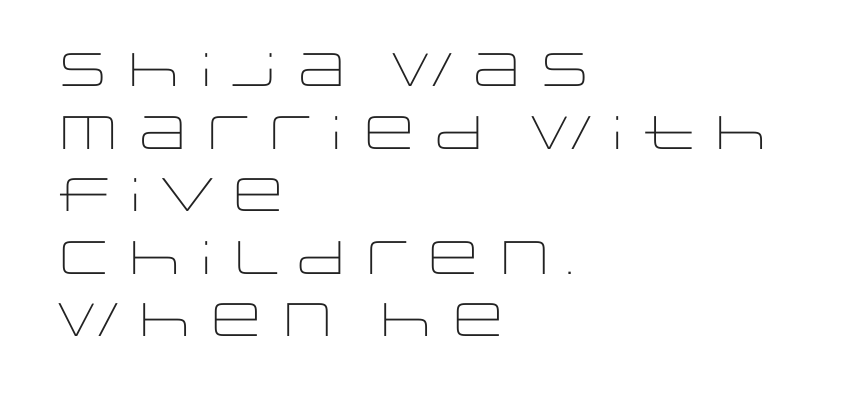
{"serif": "no", "italic": "no", "bold": "no", "weight": "light", "width": "wide", "stroke_contrast": "low", "x_height": "large", "monospaced": "no", "underline": "no", "align": "left", "line_spacing": "normal", "line_spacing_ratio": 1.33, "letter_spacing": "normal", "letter_spacing_em": 0.0, "glyph_px": 47}
